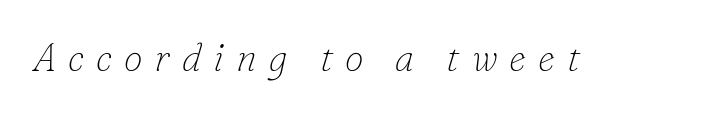
The image shows 38 px thin serif type, italic (leaning right); set unusually wide letter spacing (+0.32 em), not underlined; low stroke contrast and a small x-height.
